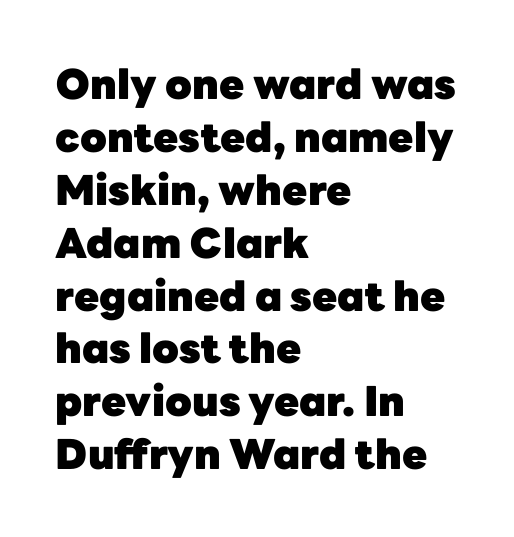
Q: Is the text bold? A: Yes.
Q: Is the text italic (slanted)? A: No, it is upright.
Q: Is the typeface a serif or a sans-serif typeface? A: Sans-serif.
Q: Is the text underlined? A: No.
Q: How is the paragraph aligned? A: Left-aligned.
Q: Is the spacing between letters normal or unusually wide? A: Normal.
Q: Is the spacing between lines tight, normal or loose? A: Normal.
Q: Width (condensed, normal, or wide)? A: Normal.
Q: Stroke contrast? A: Low.
Q: x-height? A: Medium.
Q: Monospaced? A: No.
